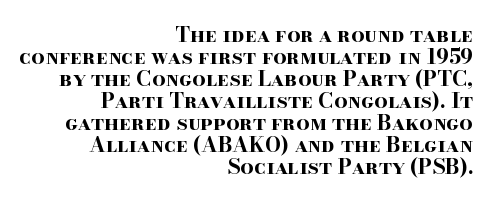
The face used here has the dense, thick strokes of a bold. Quick note: underline off. Spacing between characters is what you'd get straight out of the box. One glance says dense: line gaps are narrower than usual. If you drew a line through each stem, it would be perfectly vertical.
